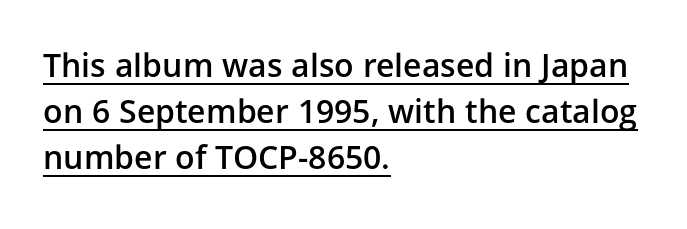
Q: Is the text bold? A: Semi-bold.
Q: Is the text italic (slanted)? A: No, it is upright.
Q: Is the typeface a serif or a sans-serif typeface? A: Sans-serif.
Q: Is the text underlined? A: Yes.
Q: How is the paragraph aligned? A: Left-aligned.
Q: Is the spacing between letters normal or unusually wide? A: Normal.
Q: Is the spacing between lines tight, normal or loose? A: Normal.
Q: Width (condensed, normal, or wide)? A: Normal.
Q: Stroke contrast? A: Low.
Q: x-height? A: Medium.
Q: Monospaced? A: No.
